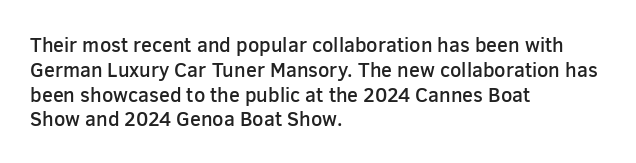
Q: Is the text bold? A: Semi-bold.
Q: Is the text italic (slanted)? A: No, it is upright.
Q: Is the text underlined? A: No.
Q: How is the paragraph aligned? A: Left-aligned.
Q: Is the spacing between letters normal or unusually wide? A: Normal.
